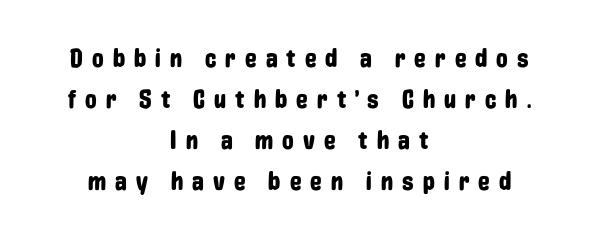
{"italic": "no", "underline": "no", "align": "center", "line_spacing": "normal", "line_spacing_ratio": 1.58, "letter_spacing": "wide", "letter_spacing_em": 0.35, "glyph_px": 26}
